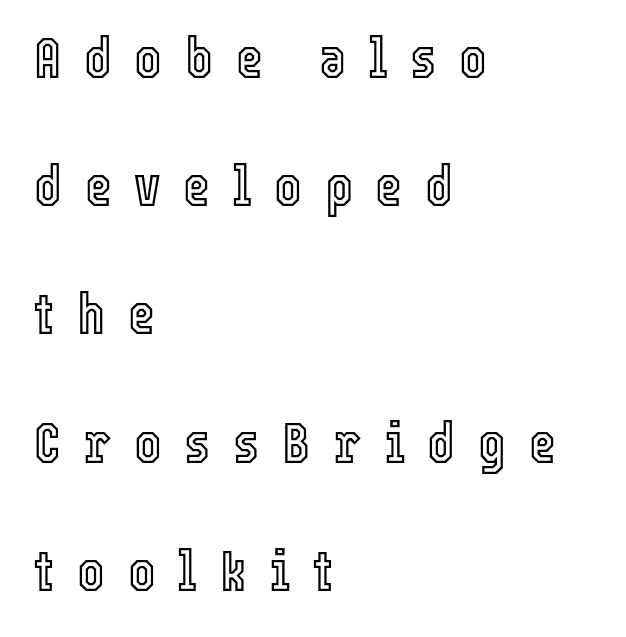
Each letter keeps its own natural width here, so spacing adapts to shape. You could fit nearly another row in the gap between these rows. When letters stand straight like this, we call the style roman or upright. Letter spacing: wide. These lines are set flush left with a ragged right edge.
